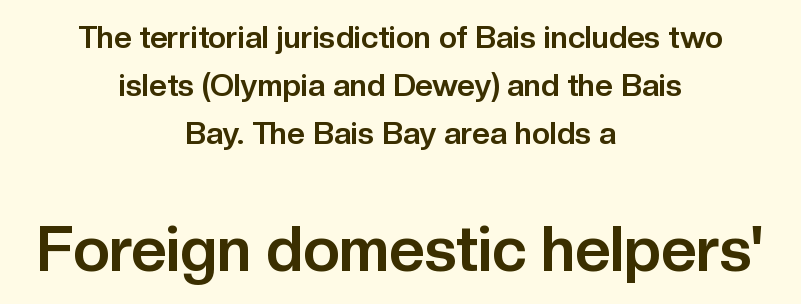
Q: Is the text bold? A: Yes.
Q: Is the text italic (slanted)? A: No, it is upright.
Q: Is the typeface a serif or a sans-serif typeface? A: Sans-serif.
Q: Is the text underlined? A: No.
Q: How is the paragraph aligned? A: Centered.
Q: Is the spacing between letters normal or unusually wide? A: Normal.
Q: Is the spacing between lines tight, normal or loose? A: Normal.
Q: Which block of text is set in a larger size, the first (top) or the second (bottom)? A: The second (bottom) one.
Q: Width (condensed, normal, or wide)? A: Normal.
Q: Stroke contrast? A: Low.
Q: x-height? A: Medium.
Q: Monospaced? A: No.
